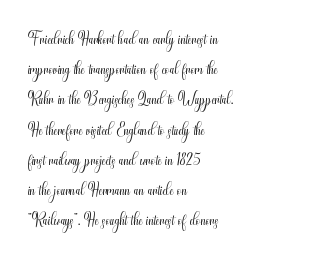
{"bold": "no", "underline": "no", "align": "left", "line_spacing": "normal", "line_spacing_ratio": 1.26, "letter_spacing": "normal", "letter_spacing_em": 0.0, "glyph_px": 24}
